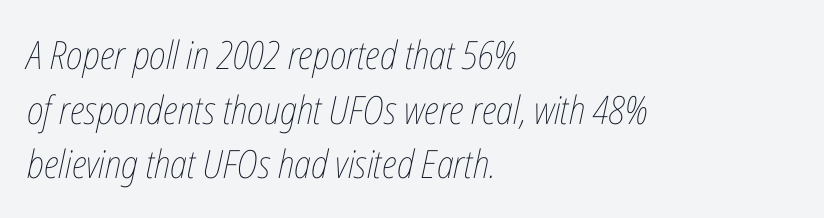
The image shows 39 px thin, condensed type, italic (leaning right); set left-aligned, normal line spacing (1.4x), normal letter spacing, not underlined; low stroke contrast and a medium x-height.
